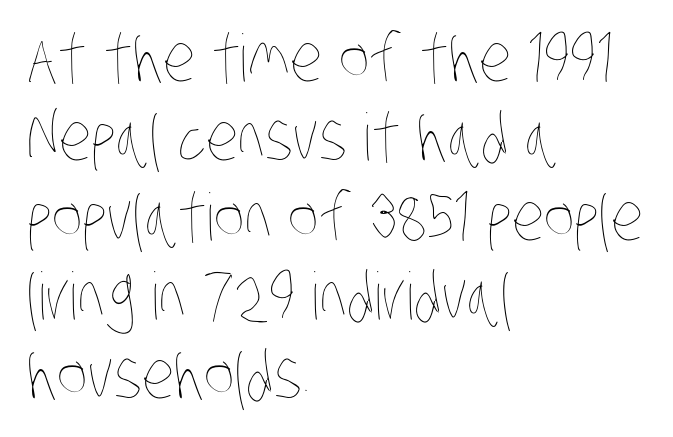
{"bold": "no", "weight": "thin", "width": "condensed", "stroke_contrast": "low", "x_height": "large", "monospaced": "no", "underline": "no", "align": "left", "line_spacing_ratio": 1.22, "letter_spacing": "normal", "letter_spacing_em": 0.0, "glyph_px": 65}
